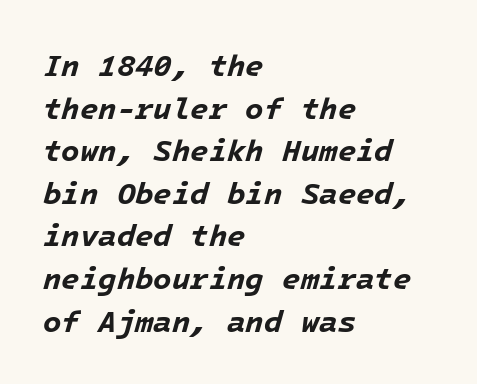
The image shows 30 px bold type, italic (leaning right); set left-aligned, normal line spacing (1.42x), normal letter spacing, not underlined; low stroke contrast and a medium x-height.
